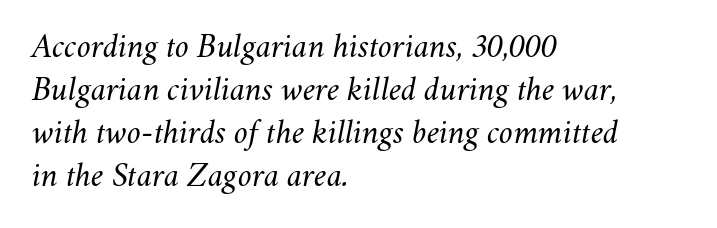
{"italic": "yes", "lean": "right", "slant_degrees": 11, "bold": "no", "weight": "regular", "width": "normal", "stroke_contrast": "medium", "x_height": "small", "monospaced": "no", "underline": "no", "align": "left", "line_spacing": "normal", "line_spacing_ratio": 1.26, "letter_spacing": "normal", "letter_spacing_em": 0.0, "glyph_px": 34}
